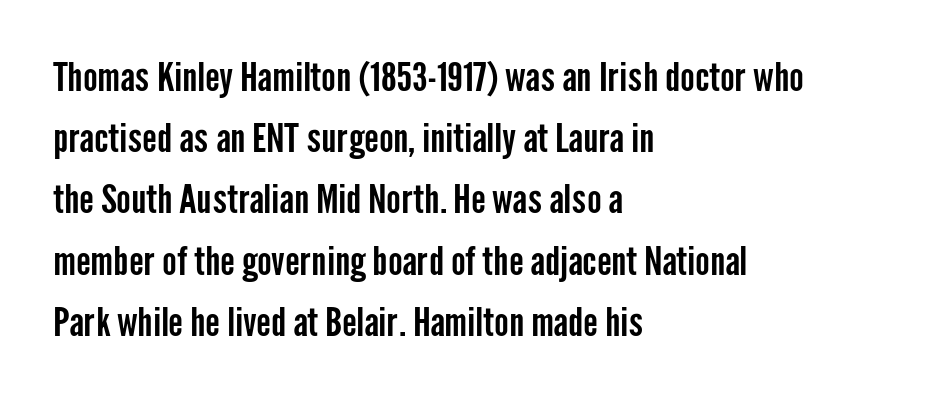
{"serif": "no", "italic": "no", "width": "condensed", "stroke_contrast": "low", "x_height": "medium", "monospaced": "no", "underline": "no", "align": "left", "line_spacing": "normal", "line_spacing_ratio": 1.57, "letter_spacing": "normal", "letter_spacing_em": 0.0, "glyph_px": 39}
